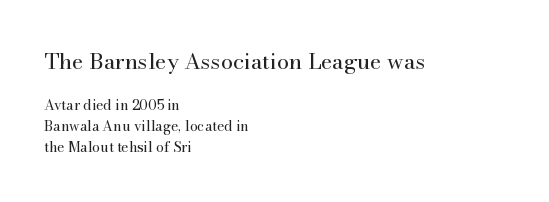
Heft: none added — not bold. These lines keep a tight, regular rhythm from letter to letter. Layout note: lines flush left. Beneath every word, the page is bare. Does the bottom block carry the larger type? No, the top block does.
